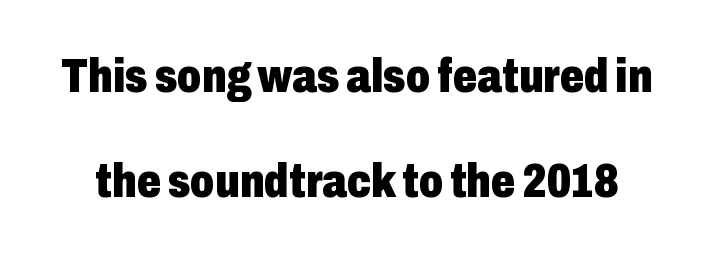
{"serif": "no", "italic": "no", "bold": "yes", "weight": "heavy", "width": "condensed", "stroke_contrast": "low", "x_height": "medium", "monospaced": "no", "underline": "no", "line_spacing": "loose", "line_spacing_ratio": 2.18, "letter_spacing": "normal", "letter_spacing_em": 0.0, "glyph_px": 48}
